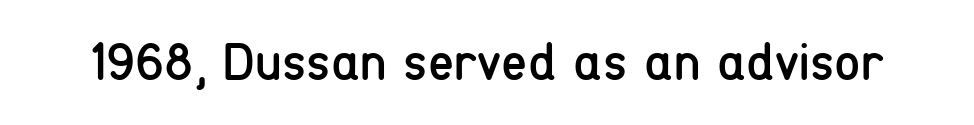
Q: Is the text bold? A: No.
Q: Is the text italic (slanted)? A: No, it is upright.
Q: Is the typeface a serif or a sans-serif typeface? A: Sans-serif.
Q: Is the text underlined? A: No.
Q: Is the spacing between letters normal or unusually wide? A: Normal.
Q: Width (condensed, normal, or wide)? A: Condensed.
Q: Stroke contrast? A: Low.
Q: x-height? A: Medium.
Q: Monospaced? A: No.
